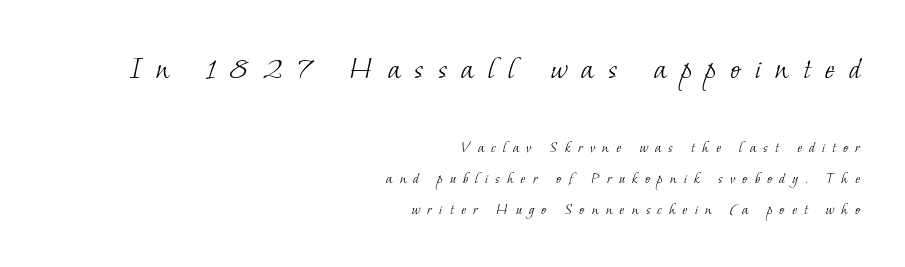
{"serif": "yes", "bold": "no", "weight": "light", "width": "normal", "stroke_contrast": "low", "x_height": "small", "monospaced": "no", "underline": "no", "align": "right", "line_spacing_ratio": 1.84, "letter_spacing": "wide", "letter_spacing_em": 0.42, "larger_block": "first", "size_ratio": 2.0, "glyph_px": 34}
